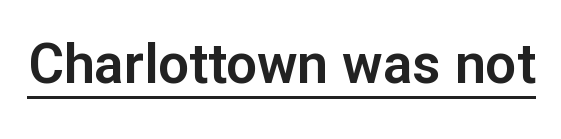
Students, observe the line beneath the letters — that is underlining. You can tell from the bare stems that sans-serif type was used. The rendering keeps characters at their native spacing. A typesetter would call this proportional, since set widths differ per character. Style check: upright.
